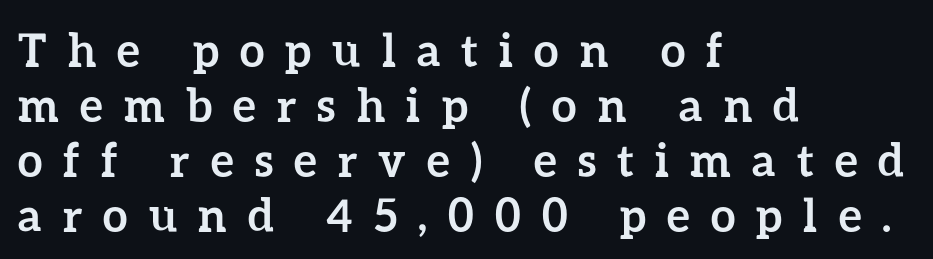
{"italic": "no", "bold": "yes", "weight": "semibold", "width": "normal", "stroke_contrast": "low", "x_height": "medium", "monospaced": "no", "underline": "no", "align": "left", "line_spacing_ratio": 1.22, "letter_spacing": "wide", "letter_spacing_em": 0.47, "glyph_px": 45}
